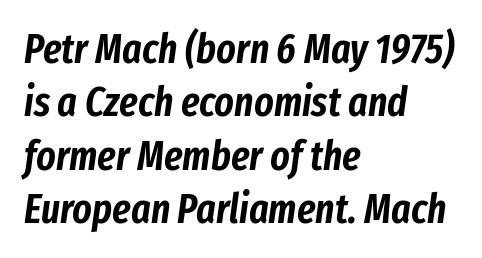
{"italic": "yes", "lean": "right", "slant_degrees": 8, "width": "condensed", "stroke_contrast": "low", "x_height": "medium", "monospaced": "no", "underline": "no", "align": "left", "line_spacing": "normal", "line_spacing_ratio": 1.3, "letter_spacing": "normal", "letter_spacing_em": 0.0, "glyph_px": 41}
